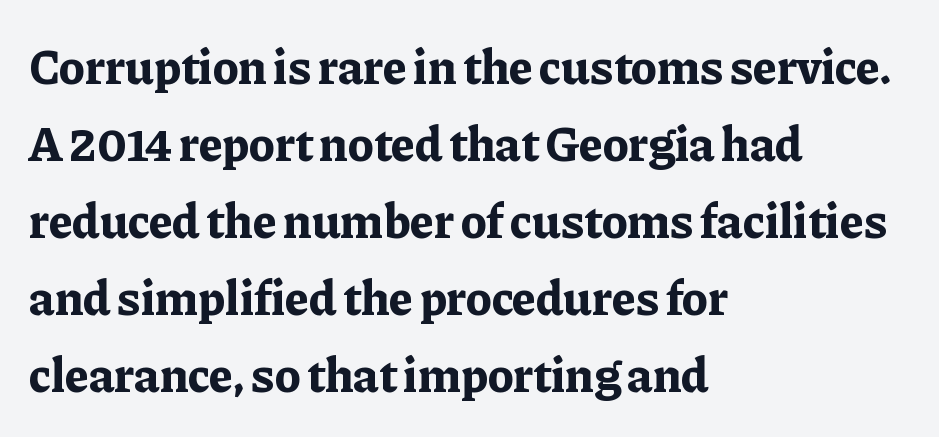
The image shows 49 px bold serif type, upright; set left-aligned, normal line spacing (1.57x), normal letter spacing, not underlined; low stroke contrast and a medium x-height.
